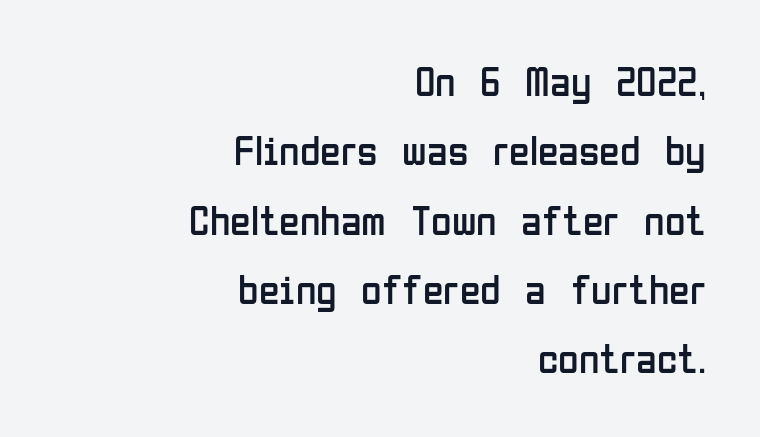
Q: Is the text bold? A: No.
Q: Is the text italic (slanted)? A: No, it is upright.
Q: Is the typeface a serif or a sans-serif typeface? A: Sans-serif.
Q: Is the text underlined? A: No.
Q: How is the paragraph aligned? A: Right-aligned.
Q: Is the spacing between letters normal or unusually wide? A: Normal.
Q: Is the spacing between lines tight, normal or loose? A: Normal.
Q: Width (condensed, normal, or wide)? A: Condensed.
Q: Stroke contrast? A: Low.
Q: x-height? A: Medium.
Q: Monospaced? A: No.
